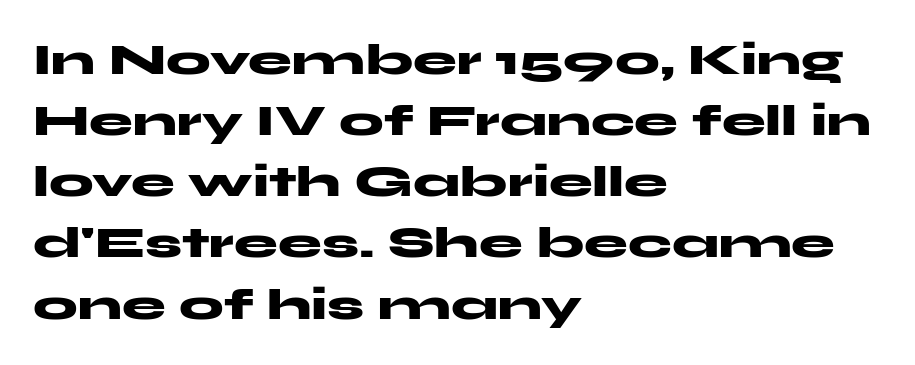
The image shows 44 px heavy, wide sans-serif type, upright; set left-aligned, normal line spacing (1.39x), normal letter spacing, not underlined; medium stroke contrast and a medium x-height.
